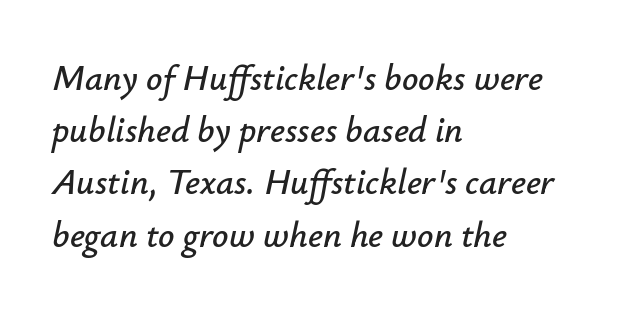
Successive baselines arrive at the customary interval. Left-aligned paragraph, ragged on the right. Rule under the text: the space is simply empty. Here the designer chose a conventional face with non-uniform glyph widths.
